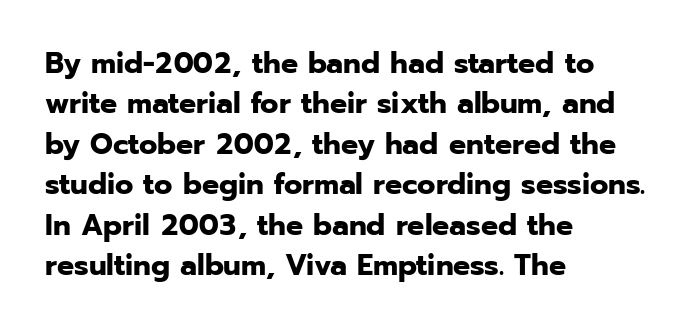
Q: Is the text bold? A: Yes.
Q: Is the text italic (slanted)? A: No, it is upright.
Q: Is the typeface a serif or a sans-serif typeface? A: Sans-serif.
Q: Is the text underlined? A: No.
Q: How is the paragraph aligned? A: Left-aligned.
Q: Is the spacing between letters normal or unusually wide? A: Normal.
Q: Is the spacing between lines tight, normal or loose? A: Normal.
Q: Width (condensed, normal, or wide)? A: Normal.
Q: Stroke contrast? A: Low.
Q: x-height? A: Medium.
Q: Monospaced? A: No.
